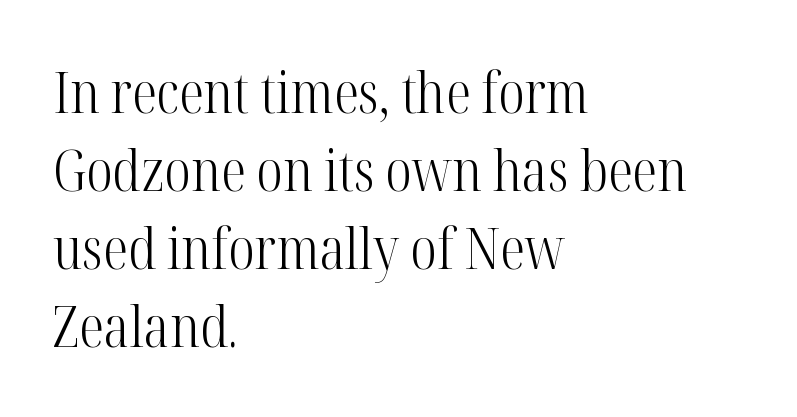
The image shows 56 px light, condensed serif type, upright; set left-aligned, normal line spacing (1.39x), normal letter spacing, not underlined; high stroke contrast and a medium x-height.
